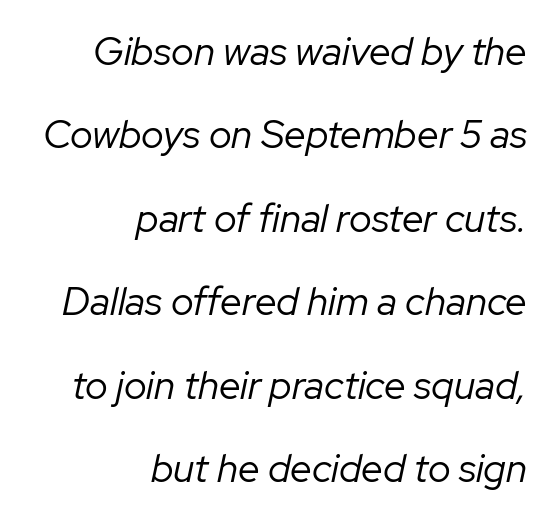
{"italic": "yes", "lean": "right", "slant_degrees": 12, "bold": "no", "weight": "regular", "width": "normal", "stroke_contrast": "low", "x_height": "medium", "monospaced": "no", "underline": "no", "align": "right", "line_spacing": "loose", "line_spacing_ratio": 2.14, "letter_spacing": "normal", "letter_spacing_em": 0.0, "glyph_px": 39}
